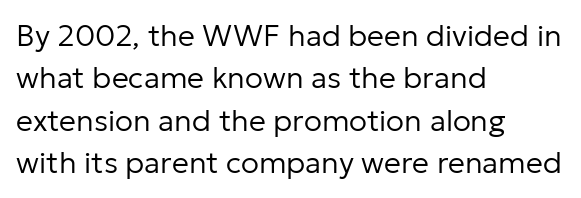
{"serif": "no", "italic": "no", "bold": "no", "weight": "regular", "width": "normal", "stroke_contrast": "low", "x_height": "medium", "monospaced": "no", "underline": "no", "align": "left", "line_spacing": "normal", "line_spacing_ratio": 1.41, "letter_spacing": "normal", "letter_spacing_em": 0.0, "glyph_px": 30}
